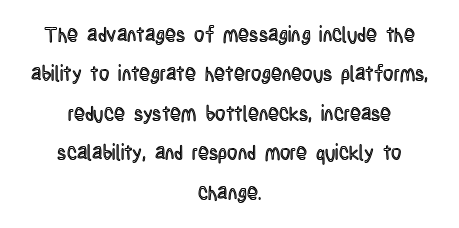
The image shows 20 px text type, upright; set centered, loose line spacing (1.97x), normal letter spacing, not underlined.
